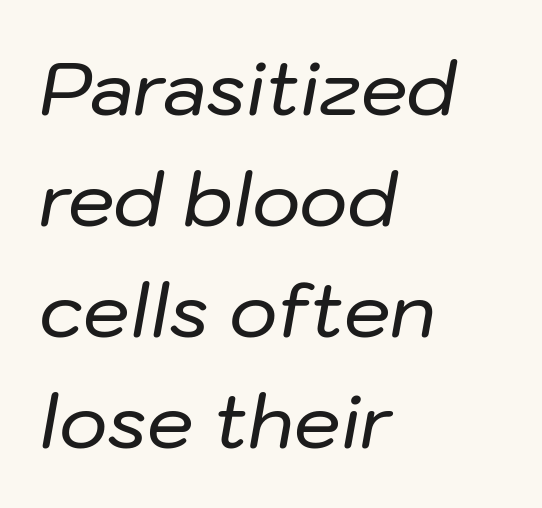
The image shows 74 px text type, italic (leaning right); set left-aligned, normal line spacing (1.5x), normal letter spacing, not underlined; low stroke contrast and a medium x-height.
